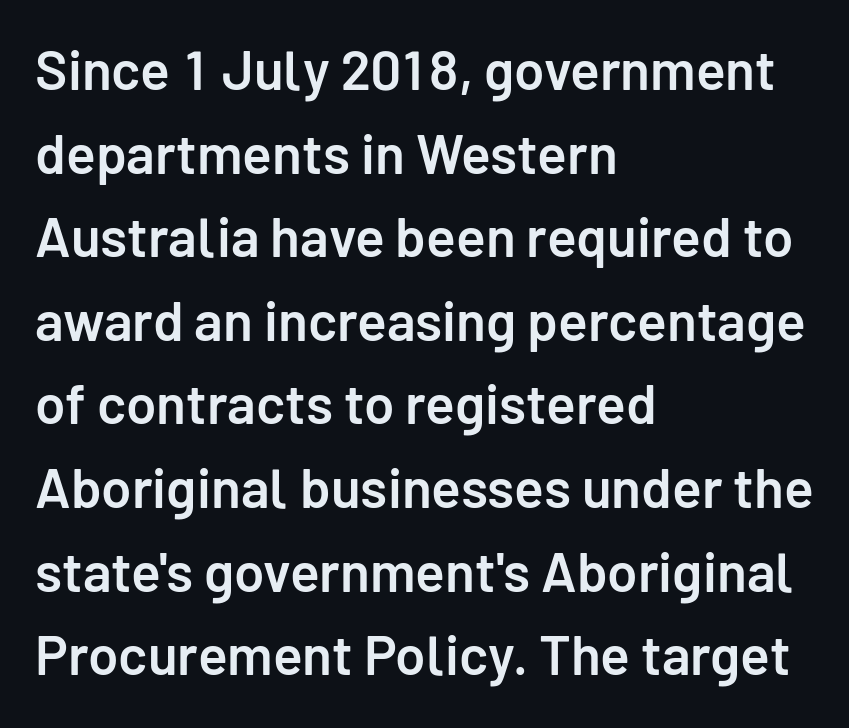
The image shows 55 px semibold sans-serif type, upright; set left-aligned, normal line spacing (1.52x), normal letter spacing, not underlined; low stroke contrast and a medium x-height.
